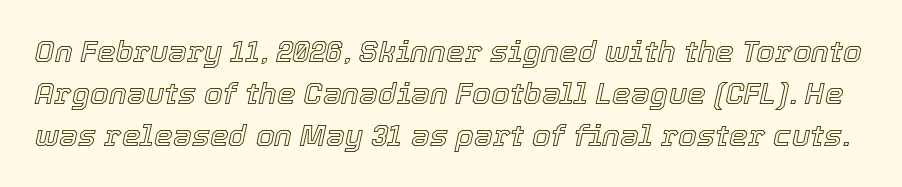
Q: Is the text italic (slanted)? A: Yes, it leans right by about 12 degrees.
Q: Is the text underlined? A: No.
Q: Is the spacing between letters normal or unusually wide? A: Normal.
Q: Is the spacing between lines tight, normal or loose? A: Normal.
Q: Width (condensed, normal, or wide)? A: Normal.
Q: x-height? A: Medium.
Q: Monospaced? A: No.
